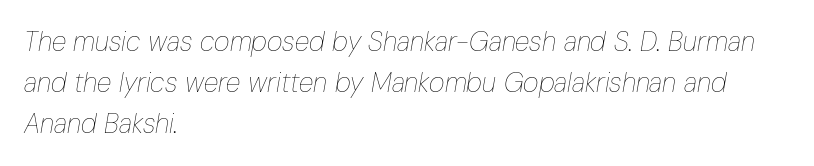
The image shows 27 px text type, italic (leaning right); set left-aligned, normal line spacing (1.51x), normal letter spacing, not underlined.
